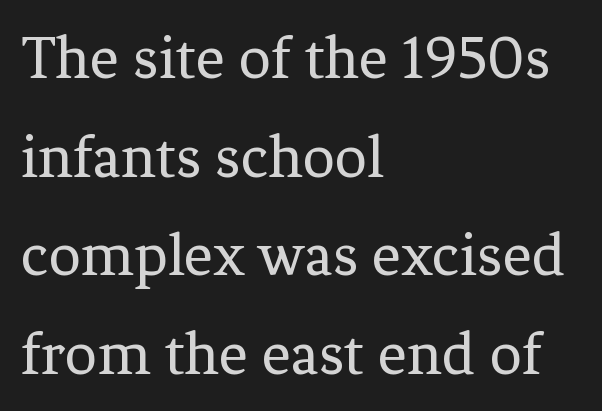
Q: Is the text bold? A: No.
Q: Is the text italic (slanted)? A: No, it is upright.
Q: Is the typeface a serif or a sans-serif typeface? A: Serif.
Q: Is the text underlined? A: No.
Q: How is the paragraph aligned? A: Left-aligned.
Q: Is the spacing between letters normal or unusually wide? A: Normal.
Q: Is the spacing between lines tight, normal or loose? A: Normal.
Q: Width (condensed, normal, or wide)? A: Normal.
Q: Stroke contrast? A: Low.
Q: x-height? A: Medium.
Q: Monospaced? A: No.
